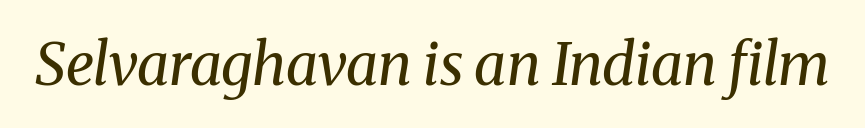
{"serif": "yes", "italic": "yes", "lean": "right", "slant_degrees": 8, "bold": "no", "weight": "regular", "width": "normal", "stroke_contrast": "medium", "x_height": "medium", "monospaced": "no", "underline": "no", "letter_spacing": "normal", "letter_spacing_em": 0.0, "glyph_px": 58}
